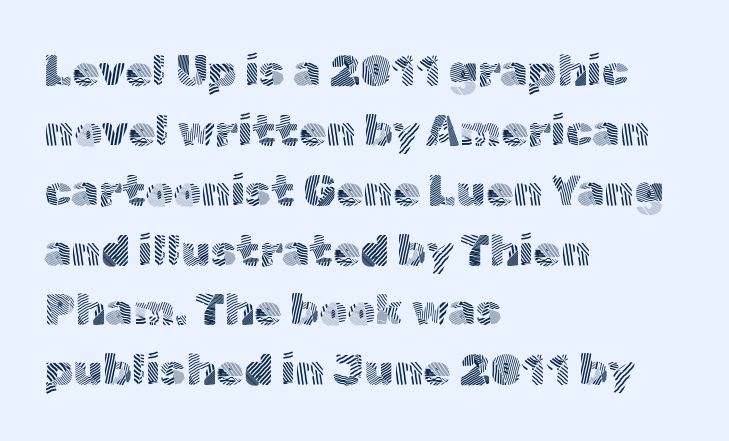
The lettering holds an erect, upright posture throughout. This sample has the flowing, uneven cadence of proportional lettering. Letter spacing: default. The weight would be labelled regular, book, light, or lighter still. A student would call this left alignment; a typographer would say flush left, rag right. Quick note: interline space is typical.
